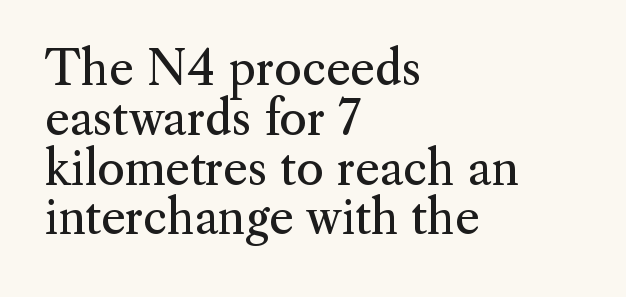
Q: Is the text bold? A: No.
Q: Is the text italic (slanted)? A: No, it is upright.
Q: Is the typeface a serif or a sans-serif typeface? A: Serif.
Q: Is the text underlined? A: No.
Q: How is the paragraph aligned? A: Left-aligned.
Q: Is the spacing between letters normal or unusually wide? A: Normal.
Q: Is the spacing between lines tight, normal or loose? A: Tight.
Q: Width (condensed, normal, or wide)? A: Normal.
Q: Stroke contrast? A: Medium.
Q: x-height? A: Small.
Q: Monospaced? A: No.
